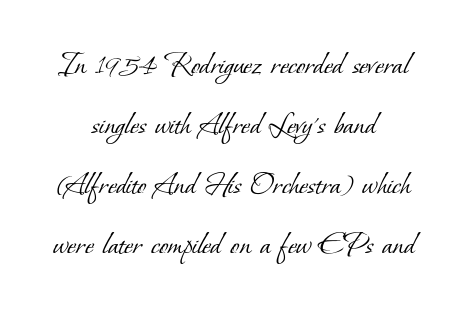
The image shows 33 px light serif type; set centered, line spacing 1.82x, normal letter spacing, not underlined; low stroke contrast and a small x-height.
